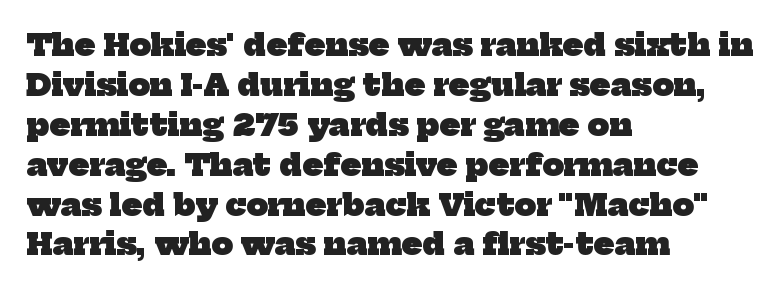
The image shows 30 px heavy serif type; set left-aligned, normal line spacing (1.33x), normal letter spacing, not underlined; low stroke contrast and a medium x-height.
